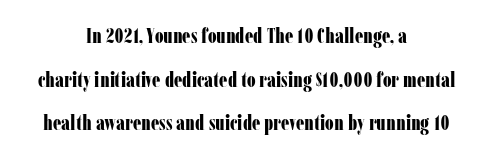
The rendering positions every line midway between the sides. Nobody drew a line under any word here. Style check: upright. Loosely led — the rows are spread out. Between one letter and the next there's only the usual sliver of space. The sample has been set heavy, in full bold.
